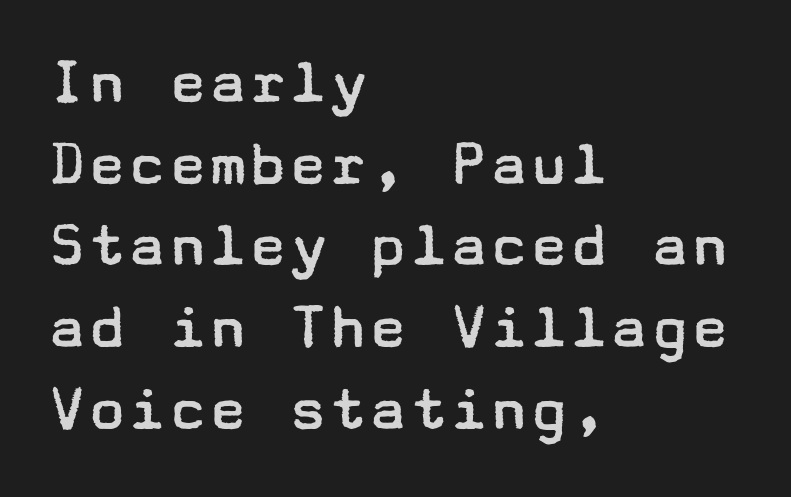
{"serif": "no", "italic": "no", "bold": "no", "weight": "regular", "width": "wide", "stroke_contrast": "low", "x_height": "medium", "underline": "no", "align": "left", "line_spacing_ratio": 1.22, "letter_spacing": "normal", "letter_spacing_em": 0.0, "glyph_px": 67}
